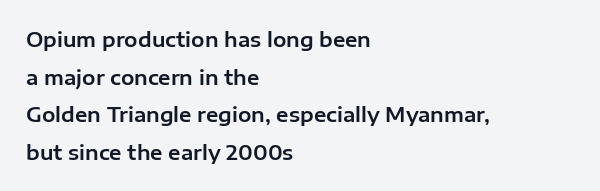
{"italic": "no", "underline": "no", "align": "left", "line_spacing_ratio": 1.88, "letter_spacing": "normal", "letter_spacing_em": 0.0, "glyph_px": 20}
